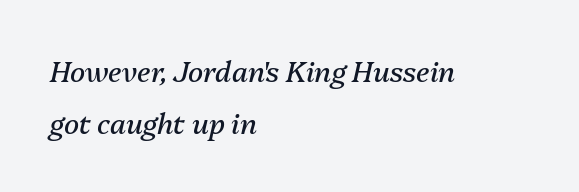
Observe the lean: these are italic letterforms. Where is the straight margin? On the left. Tracking value appears to be zero — textbook default spacing. Is the type heavy? It reads as light-to-regular instead.
